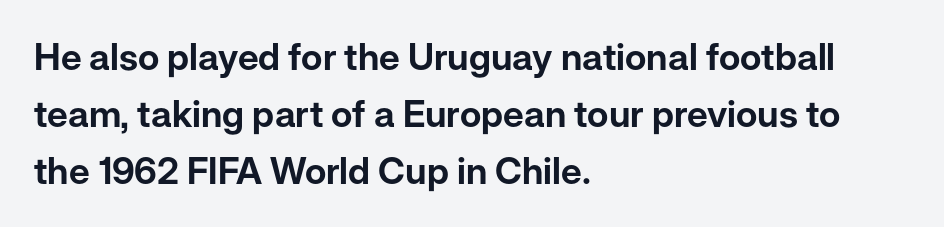
Q: Is the text italic (slanted)? A: No, it is upright.
Q: Is the typeface a serif or a sans-serif typeface? A: Sans-serif.
Q: Is the text underlined? A: No.
Q: How is the paragraph aligned? A: Left-aligned.
Q: Is the spacing between letters normal or unusually wide? A: Normal.
Q: Is the spacing between lines tight, normal or loose? A: Normal.
Q: Width (condensed, normal, or wide)? A: Normal.
Q: Stroke contrast? A: Low.
Q: x-height? A: Medium.
Q: Monospaced? A: No.
